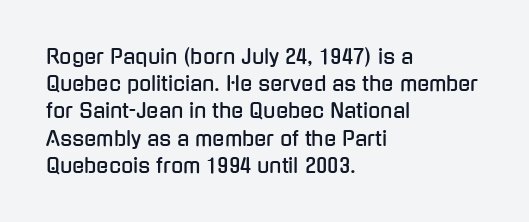
The image shows 20 px text type, upright; set left-aligned, normal line spacing (1.36x), normal letter spacing, not underlined.
